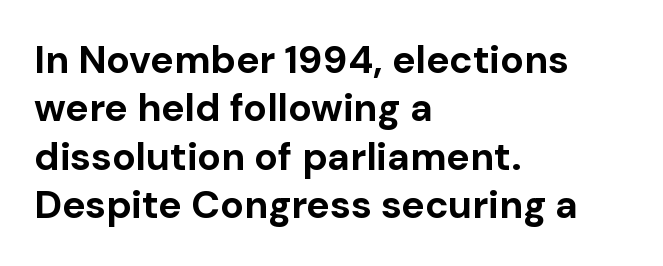
The gap between lines stays unmarked. Nothing unusual about the tracking: characters are spaced as the font intends. Looks like regular typesetting: each glyph gets only the width it needs. In terms of letterform style, serifs are entirely absent.
